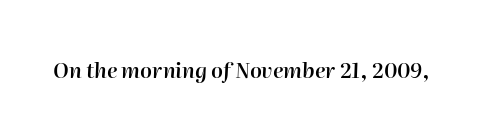
{"italic": "yes", "lean": "right", "slant_degrees": 2, "bold": "semi", "underline": "no", "letter_spacing": "normal", "letter_spacing_em": 0.0, "glyph_px": 21}
